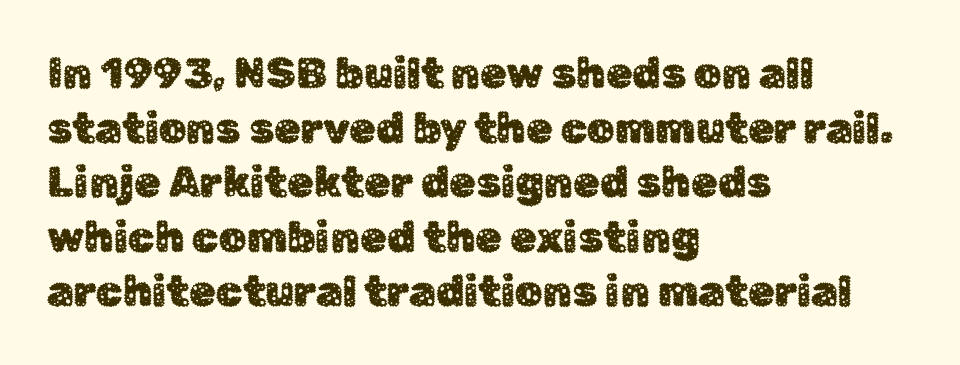
Q: Is the text italic (slanted)? A: No, it is upright.
Q: Is the typeface a serif or a sans-serif typeface? A: Sans-serif.
Q: Is the text underlined? A: No.
Q: How is the paragraph aligned? A: Left-aligned.
Q: Is the spacing between letters normal or unusually wide? A: Normal.
Q: Is the spacing between lines tight, normal or loose? A: Normal.
Q: Width (condensed, normal, or wide)? A: Normal.
Q: Stroke contrast? A: Low.
Q: x-height? A: Medium.
Q: Monospaced? A: No.
